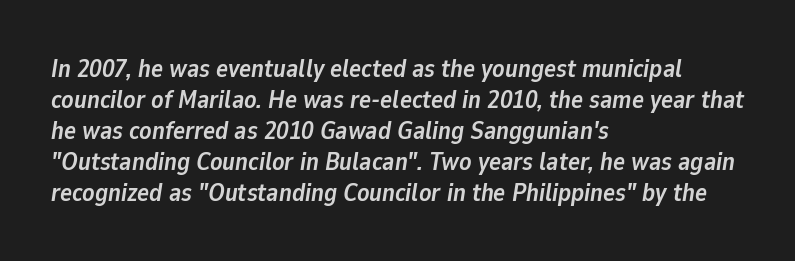
{"italic": "yes", "lean": "right", "slant_degrees": 9, "bold": "yes", "underline": "no", "align": "left", "line_spacing_ratio": 1.24, "letter_spacing": "normal", "letter_spacing_em": 0.0, "glyph_px": 25}
